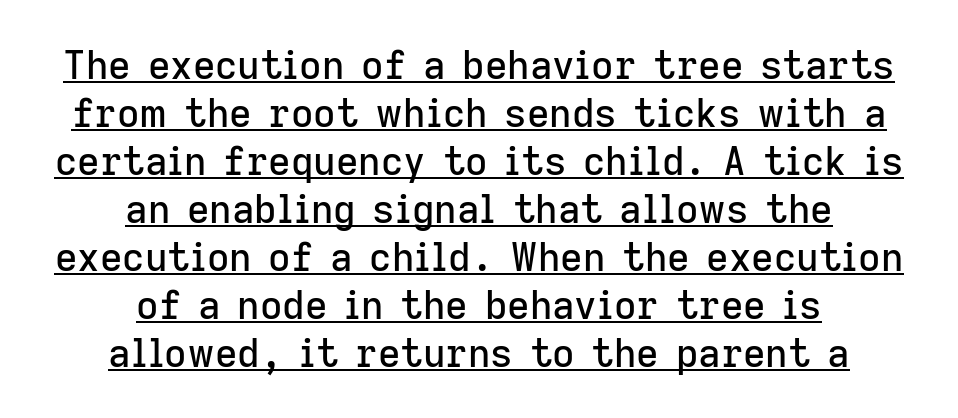
The type is set solid horizontally, with unmodified tracking. Do the characters align in a grid? No, the font is proportional. Caption: multi-line text, centered on the measure. Italic? Not at all — the glyphs are vertical. Underline: present. A typesetter would label this face a sans.
